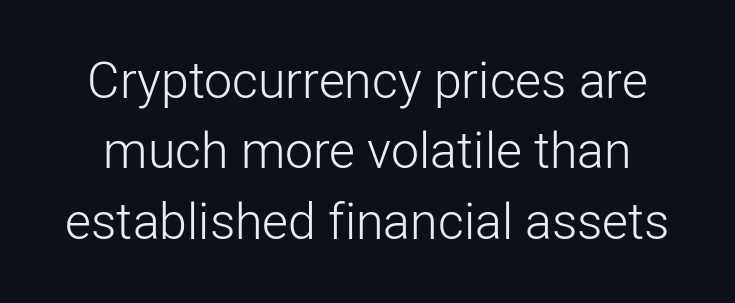
Heft: none added — not bold. The rendering uses a moderate line-height, typical for paragraphs. This rendering features lettering with no underline. A typesetter would call this proportional, since set widths differ per character. This rendering employs a face without finishing strokes, i.e., a sans-serif. Tracking value appears to be zero — textbook default spacing.
